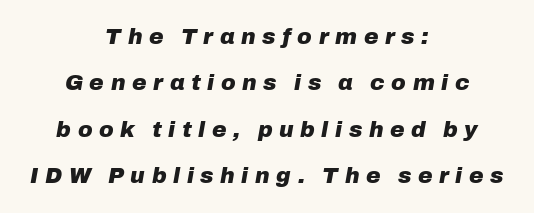
The image shows 22 px bold type, italic (leaning right); set centered, loose line spacing (2.11x), unusually wide letter spacing (+0.3 em), not underlined.
